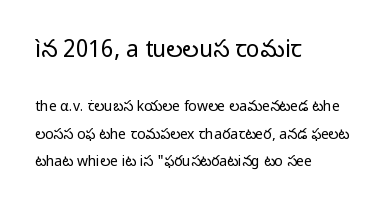
Q: Is the text bold? A: No.
Q: Is the text italic (slanted)? A: No, it is upright.
Q: Is the text underlined? A: No.
Q: How is the paragraph aligned? A: Left-aligned.
Q: Is the spacing between letters normal or unusually wide? A: Normal.
Q: Is the spacing between lines tight, normal or loose? A: Loose.
Q: Which block of text is set in a larger size, the first (top) or the second (bottom)? A: The first (top) one.
